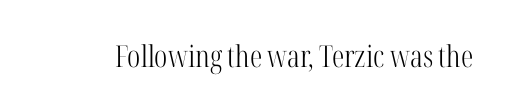
Q: Is the text bold? A: No.
Q: Is the text italic (slanted)? A: No, it is upright.
Q: Is the typeface a serif or a sans-serif typeface? A: Serif.
Q: Is the text underlined? A: No.
Q: Is the spacing between letters normal or unusually wide? A: Normal.
Q: Width (condensed, normal, or wide)? A: Condensed.
Q: Stroke contrast? A: High.
Q: x-height? A: Medium.
Q: Monospaced? A: No.
